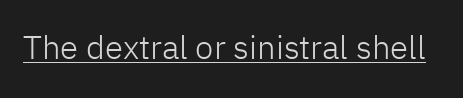
Unlike italic type, these characters show no tilt at all. Do the characters align in a grid? No, the font is proportional. Ink coverage per letter is moderate at most. Nothing sits at the stroke ends, so this counts as sans-serif. Quick note: underline on. These lines keep a tight, regular rhythm from letter to letter.
